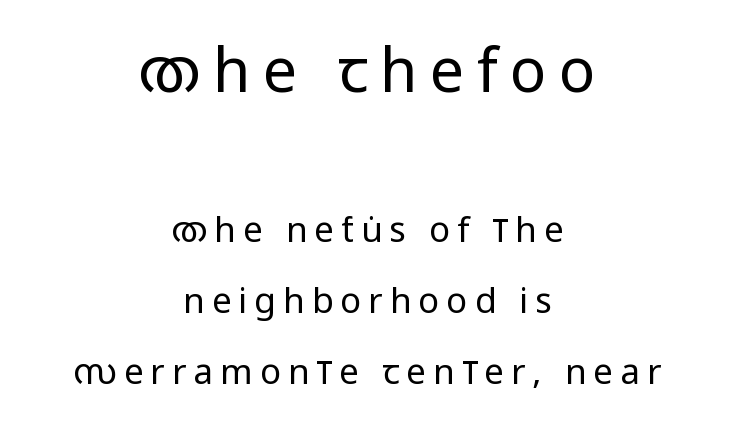
{"serif": "no", "italic": "no", "bold": "no", "weight": "regular", "width": "condensed", "stroke_contrast": "low", "x_height": "large", "monospaced": "no", "underline": "no", "align": "center", "line_spacing": "loose", "line_spacing_ratio": 2.03, "letter_spacing": "wide", "letter_spacing_em": 0.2, "larger_block": "first", "size_ratio": 1.74, "glyph_px": 61}
